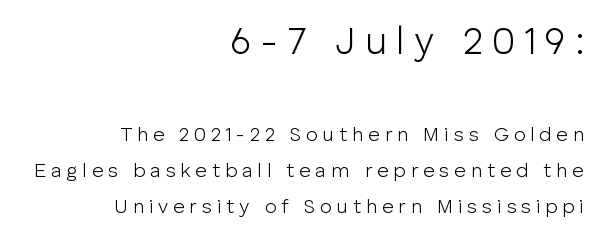
{"serif": "no", "italic": "no", "bold": "no", "weight": "light", "width": "normal", "stroke_contrast": "low", "x_height": "medium", "monospaced": "no", "underline": "no", "align": "right", "line_spacing_ratio": 1.79, "letter_spacing": "wide", "letter_spacing_em": 0.24, "larger_block": "first", "size_ratio": 1.95, "glyph_px": 39}
